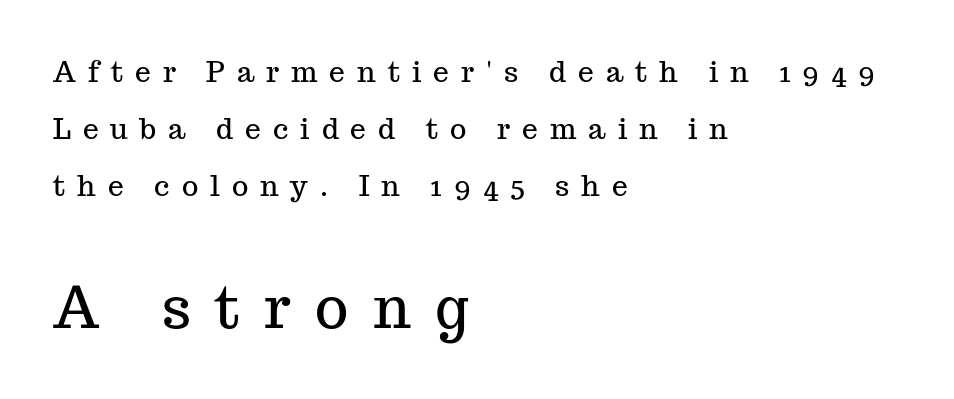
Baseline-to-baseline distance is far greater than the letter height. Words float on clear page, feet unadorned. A typesetter would call this heavily tracked-out type. Upright lettering throughout. The passage shown is typeset with a serif family.
